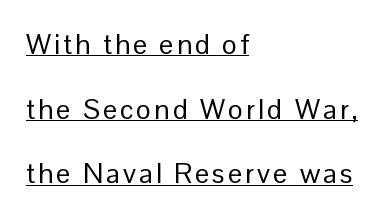
{"serif": "no", "italic": "no", "bold": "no", "weight": "regular", "width": "normal", "stroke_contrast": "low", "x_height": "medium", "monospaced": "no", "underline": "yes", "align": "left", "line_spacing": "loose", "line_spacing_ratio": 2.31, "glyph_px": 28}
